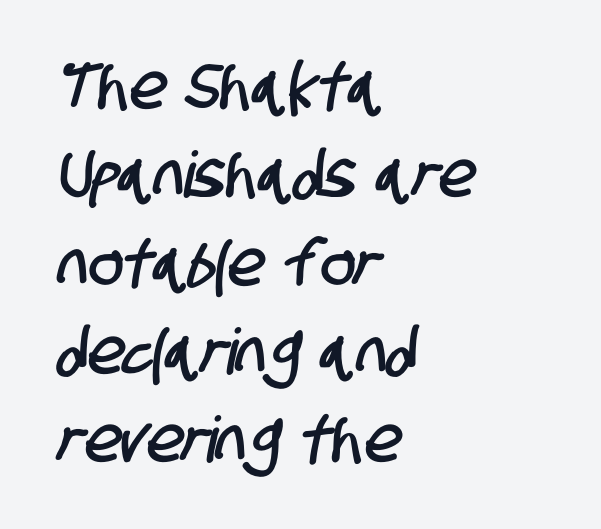
Q: Is the typeface a serif or a sans-serif typeface? A: Sans-serif.
Q: Is the text underlined? A: No.
Q: How is the paragraph aligned? A: Left-aligned.
Q: Is the spacing between letters normal or unusually wide? A: Normal.
Q: Is the spacing between lines tight, normal or loose? A: Normal.
Q: Width (condensed, normal, or wide)? A: Condensed.
Q: Stroke contrast? A: Low.
Q: x-height? A: Large.
Q: Monospaced? A: No.
